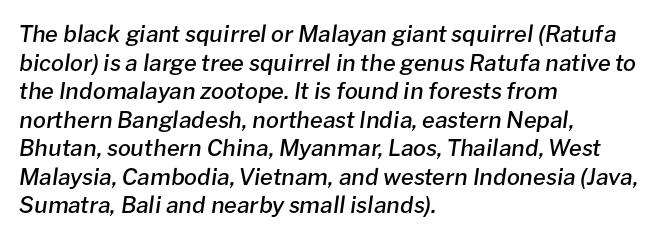
Italic: yes, the glyphs are oblique. Students, note that the glyphs here touch the page at normal intervals. In terms of weight, the rendering is demibold, just under bold. Nobody drew a line under any word here. The paragraph shown leans on its left margin.
